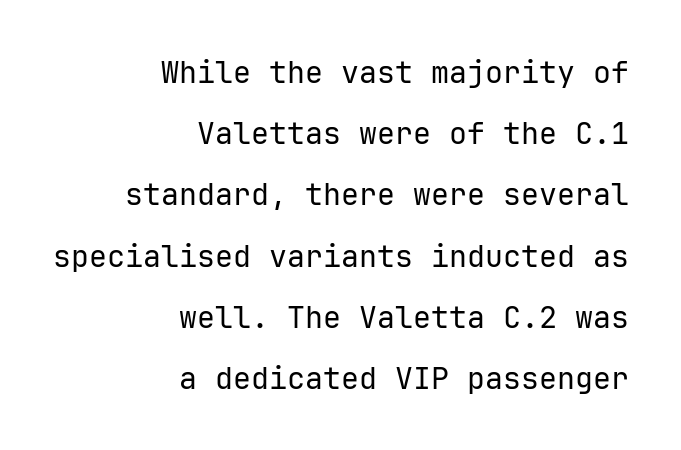
Q: Is the text bold? A: No.
Q: Is the text italic (slanted)? A: No, it is upright.
Q: Is the typeface a serif or a sans-serif typeface? A: Sans-serif.
Q: Is the text underlined? A: No.
Q: How is the paragraph aligned? A: Right-aligned.
Q: Is the spacing between letters normal or unusually wide? A: Normal.
Q: Is the spacing between lines tight, normal or loose? A: Loose.
Q: Width (condensed, normal, or wide)? A: Normal.
Q: Stroke contrast? A: Low.
Q: x-height? A: Medium.
